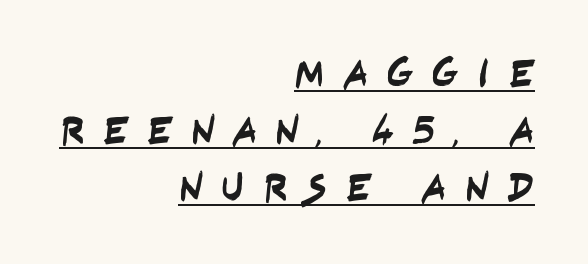
The image shows 41 px condensed sans-serif type; set right-aligned, normal line spacing (1.39x), unusually wide letter spacing (+0.46 em), underlined; low stroke contrast and a large x-height.
